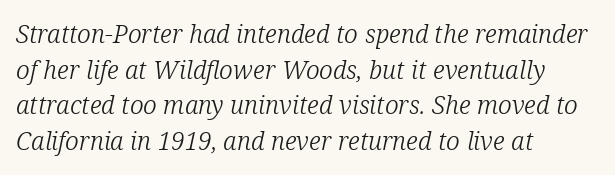
Q: Is the text bold? A: No.
Q: Is the text italic (slanted)? A: Yes, it leans right by about 12 degrees.
Q: Is the text underlined? A: No.
Q: How is the paragraph aligned? A: Left-aligned.
Q: Is the spacing between letters normal or unusually wide? A: Normal.
Q: Is the spacing between lines tight, normal or loose? A: Normal.
